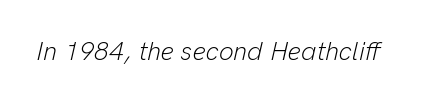
The image shows 26 px text type, italic (leaning right); set normal letter spacing, not underlined.
